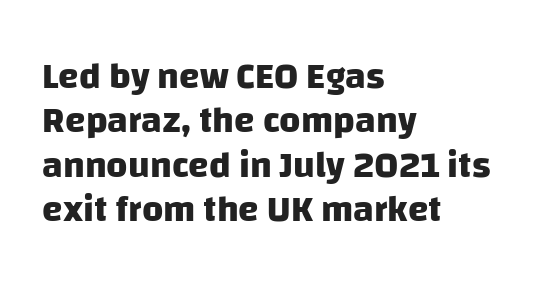
Q: Is the text bold? A: Yes.
Q: Is the typeface a serif or a sans-serif typeface? A: Sans-serif.
Q: Is the text underlined? A: No.
Q: How is the paragraph aligned? A: Left-aligned.
Q: Is the spacing between letters normal or unusually wide? A: Normal.
Q: Width (condensed, normal, or wide)? A: Normal.
Q: Stroke contrast? A: Low.
Q: x-height? A: Large.
Q: Monospaced? A: No.
